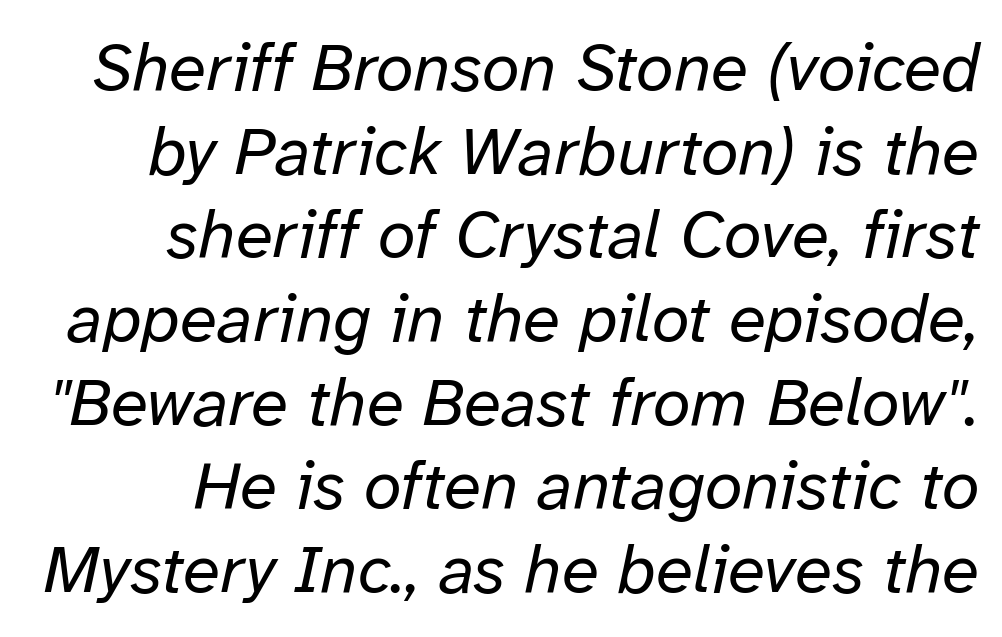
{"italic": "yes", "lean": "right", "slant_degrees": 12, "bold": "no", "weight": "regular", "width": "normal", "stroke_contrast": "low", "x_height": "medium", "monospaced": "no", "underline": "no", "line_spacing_ratio": 1.23, "letter_spacing": "normal", "letter_spacing_em": 0.0, "glyph_px": 68}
